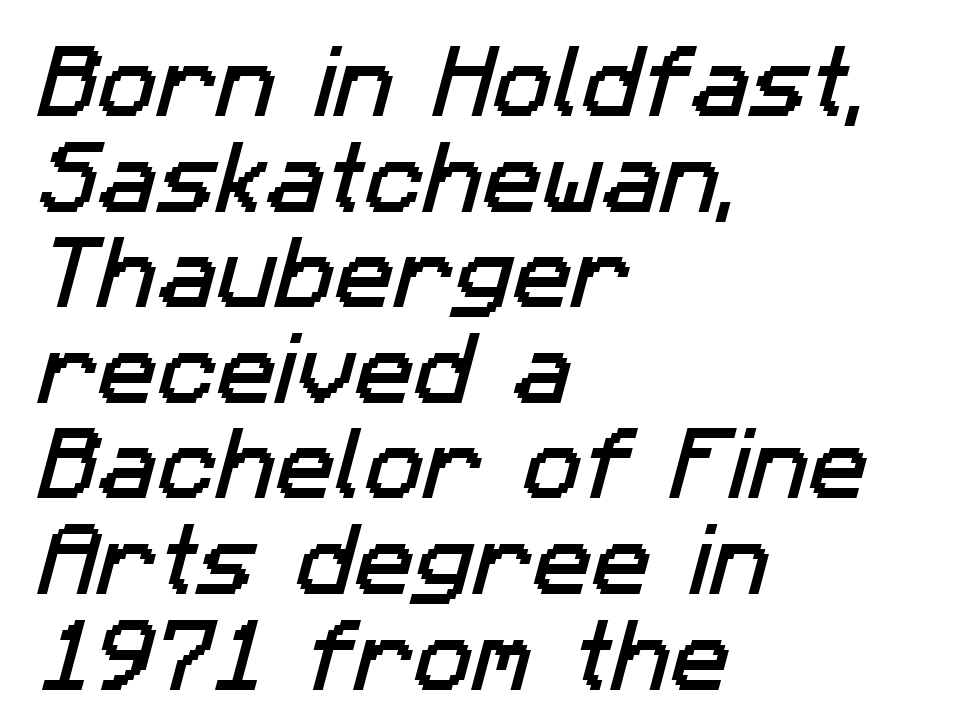
{"serif": "no", "width": "normal", "stroke_contrast": "low", "x_height": "medium", "monospaced": "no", "underline": "no", "align": "left", "line_spacing_ratio": 1.21, "letter_spacing": "normal", "letter_spacing_em": 0.0, "glyph_px": 79}
